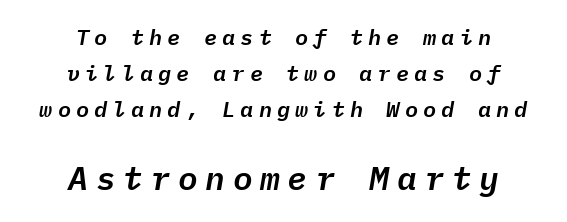
Q: Is the text italic (slanted)? A: Yes, it leans right by about 9 degrees.
Q: Is the text underlined? A: No.
Q: How is the paragraph aligned? A: Centered.
Q: Is the spacing between letters normal or unusually wide? A: Unusually wide.
Q: Is the spacing between lines tight, normal or loose? A: Normal.
Q: Which block of text is set in a larger size, the first (top) or the second (bottom)? A: The second (bottom) one.
Q: Width (condensed, normal, or wide)? A: Normal.
Q: Stroke contrast? A: Low.
Q: x-height? A: Medium.
Q: Monospaced? A: Yes.
